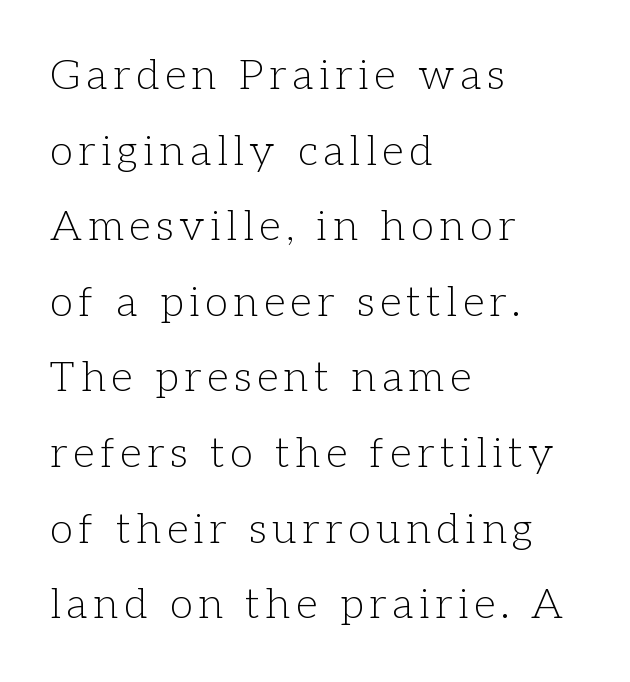
Q: Is the text bold? A: No.
Q: Is the text italic (slanted)? A: No, it is upright.
Q: Is the typeface a serif or a sans-serif typeface? A: Serif.
Q: Is the text underlined? A: No.
Q: How is the paragraph aligned? A: Left-aligned.
Q: Width (condensed, normal, or wide)? A: Normal.
Q: Stroke contrast? A: Low.
Q: x-height? A: Medium.
Q: Monospaced? A: No.
